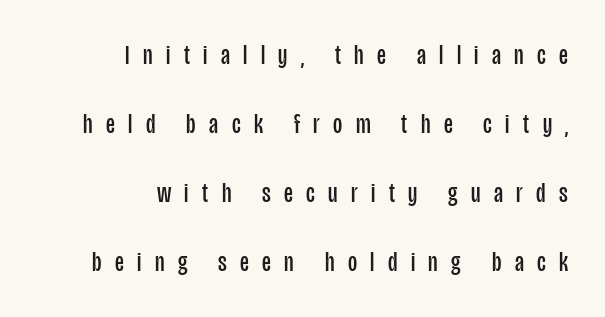
{"serif": "no", "italic": "no", "bold": "no", "weight": "regular", "width": "condensed", "stroke_contrast": "low", "x_height": "large", "monospaced": "no", "underline": "no", "align": "right", "line_spacing": "loose", "line_spacing_ratio": 2.47, "letter_spacing": "wide", "letter_spacing_em": 0.48, "glyph_px": 28}
